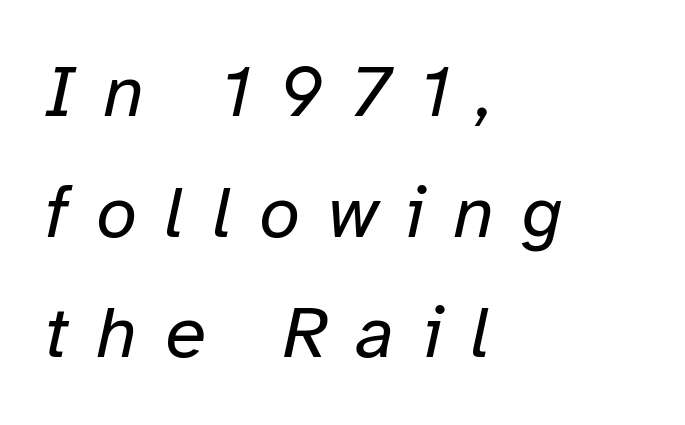
Caption: expanded tracking, letters set apart. Observe the lean: these are italic letterforms. Words float on clear page, feet unadorned. In CSS terms this would be text-align: left. Unbolded letterforms with no extra heft. A typesetter would call this proportional, since set widths differ per character.
